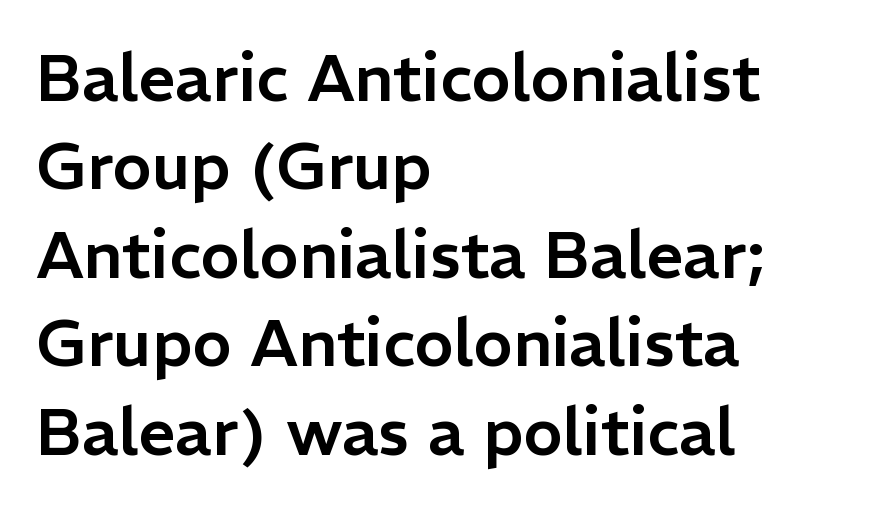
Is the letter spacing exaggerated? No — it looks like the ordinary default. The baseline area is clear. The text was rendered using a sans face with plain stroke endings. Notice how the passage keeps a crisp vertical edge on the left only.
